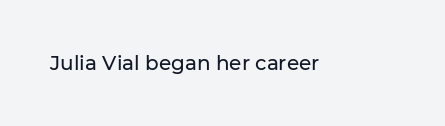
Q: Is the text italic (slanted)? A: No, it is upright.
Q: Is the text underlined? A: No.
Q: Is the spacing between letters normal or unusually wide? A: Normal.
